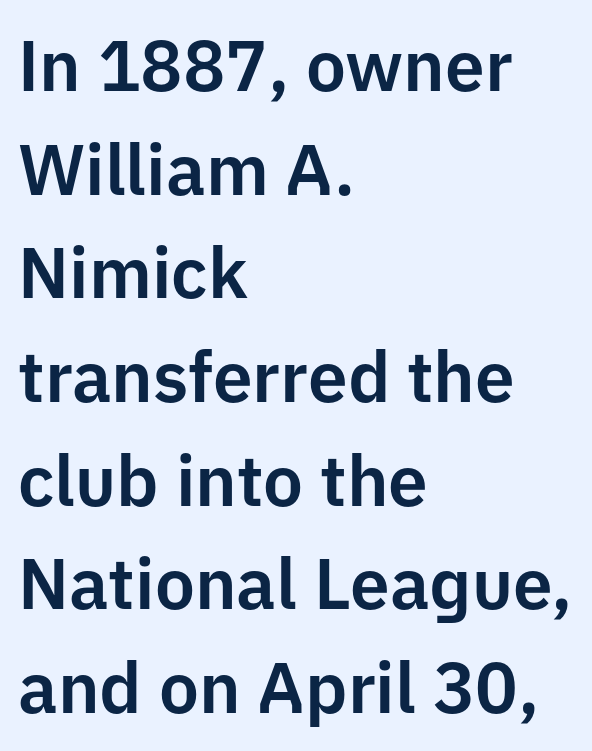
Q: Is the text italic (slanted)? A: No, it is upright.
Q: Is the typeface a serif or a sans-serif typeface? A: Sans-serif.
Q: Is the text underlined? A: No.
Q: How is the paragraph aligned? A: Left-aligned.
Q: Is the spacing between letters normal or unusually wide? A: Normal.
Q: Is the spacing between lines tight, normal or loose? A: Normal.
Q: Width (condensed, normal, or wide)? A: Normal.
Q: Stroke contrast? A: Low.
Q: x-height? A: Medium.
Q: Monospaced? A: No.
